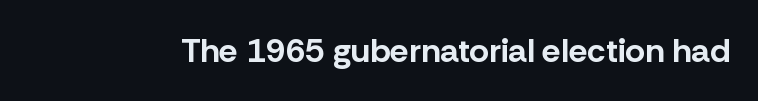
{"serif": "no", "italic": "no", "bold": "yes", "weight": "bold", "width": "normal", "stroke_contrast": "low", "x_height": "medium", "monospaced": "no", "underline": "no", "letter_spacing": "normal", "letter_spacing_em": 0.0, "glyph_px": 34}
